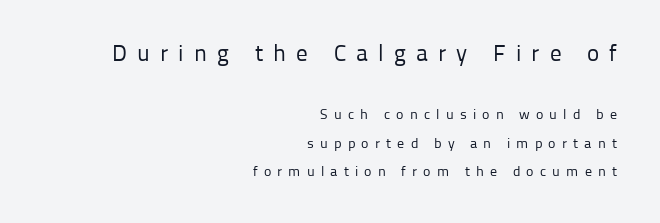
{"italic": "no", "bold": "no", "underline": "no", "align": "right", "line_spacing": "loose", "line_spacing_ratio": 2.03, "letter_spacing": "wide", "letter_spacing_em": 0.44, "larger_block": "first", "size_ratio": 1.64, "glyph_px": 23}
